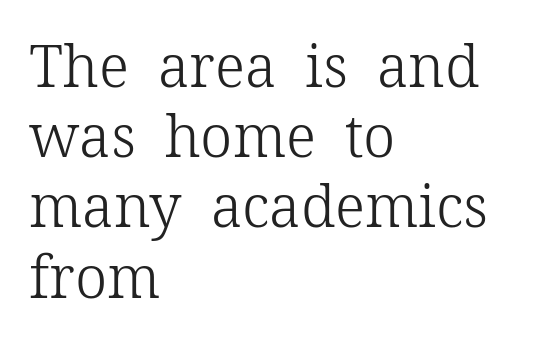
Q: Is the text bold? A: No.
Q: Is the text italic (slanted)? A: No, it is upright.
Q: Is the typeface a serif or a sans-serif typeface? A: Serif.
Q: Is the text underlined? A: No.
Q: How is the paragraph aligned? A: Left-aligned.
Q: Is the spacing between letters normal or unusually wide? A: Normal.
Q: Width (condensed, normal, or wide)? A: Normal.
Q: Stroke contrast? A: Low.
Q: x-height? A: Medium.
Q: Monospaced? A: No.
